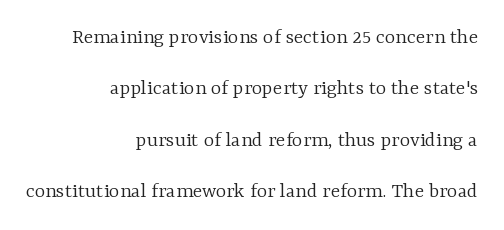
{"italic": "no", "bold": "no", "underline": "no", "align": "right", "line_spacing": "loose", "line_spacing_ratio": 2.34, "letter_spacing": "normal", "letter_spacing_em": 0.0, "glyph_px": 22}
